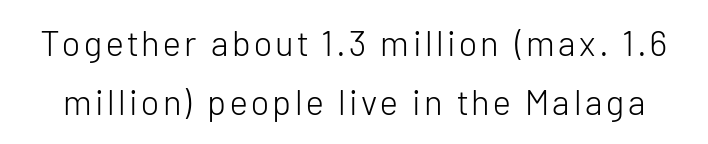
{"serif": "no", "italic": "no", "bold": "no", "weight": "light", "width": "normal", "stroke_contrast": "low", "x_height": "medium", "monospaced": "no", "underline": "no", "line_spacing": "normal", "line_spacing_ratio": 1.69, "glyph_px": 35}
